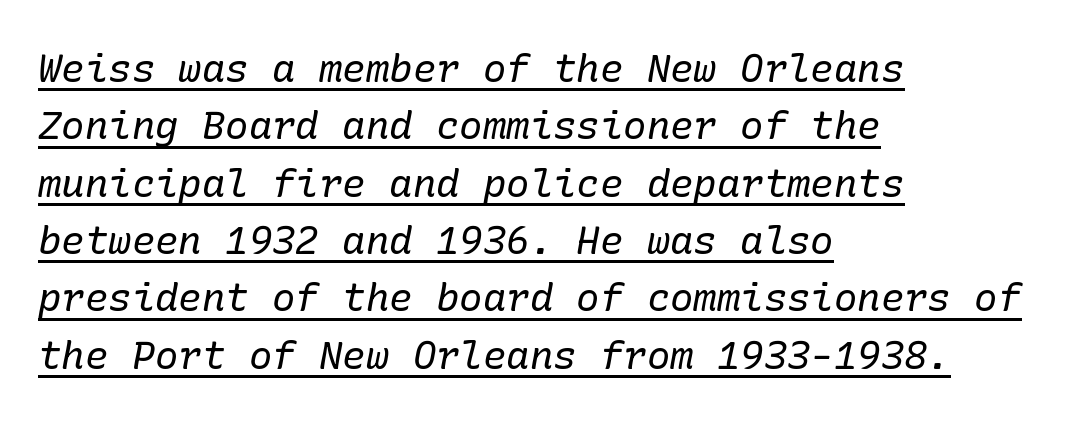
{"italic": "yes", "lean": "right", "slant_degrees": 10, "bold": "no", "weight": "regular", "width": "normal", "stroke_contrast": "low", "x_height": "medium", "underline": "yes", "align": "left", "line_spacing": "normal", "line_spacing_ratio": 1.47, "letter_spacing": "normal", "letter_spacing_em": 0.0, "glyph_px": 39}
